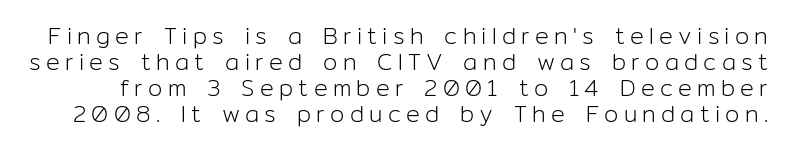
Q: Is the text bold? A: No.
Q: Is the text italic (slanted)? A: No, it is upright.
Q: Is the text underlined? A: No.
Q: Is the spacing between letters normal or unusually wide? A: Unusually wide.
Q: Is the spacing between lines tight, normal or loose? A: Tight.
